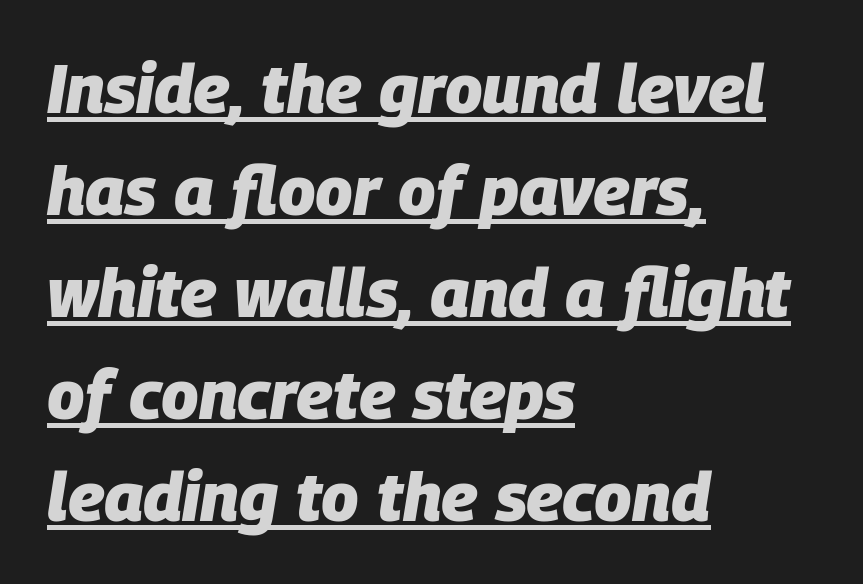
The typesetting leans heavy: a genuine bold. Short and long lines alike share a common starting point at left. Every character sits at an angle, as italics do. Look at the tracking — it's just the regular setting, nothing added. Each letter keeps its own natural width here, so spacing adapts to shape.
